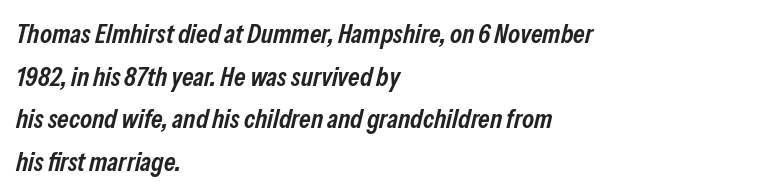
{"italic": "yes", "lean": "right", "slant_degrees": 13, "bold": "semi", "underline": "no", "align": "left", "line_spacing": "normal", "line_spacing_ratio": 1.58, "letter_spacing": "normal", "letter_spacing_em": 0.0, "glyph_px": 27}
